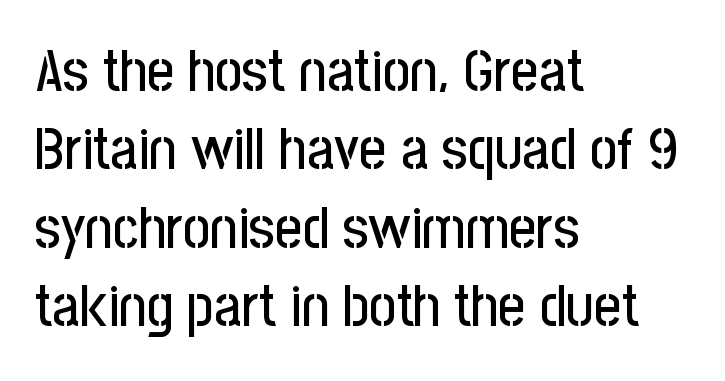
Unlike italic type, these characters show no tilt at all. A clean baseline with only descenders dipping below it. Quick note: interline space is typical. These lines are rendered in a variable-pitch font.
